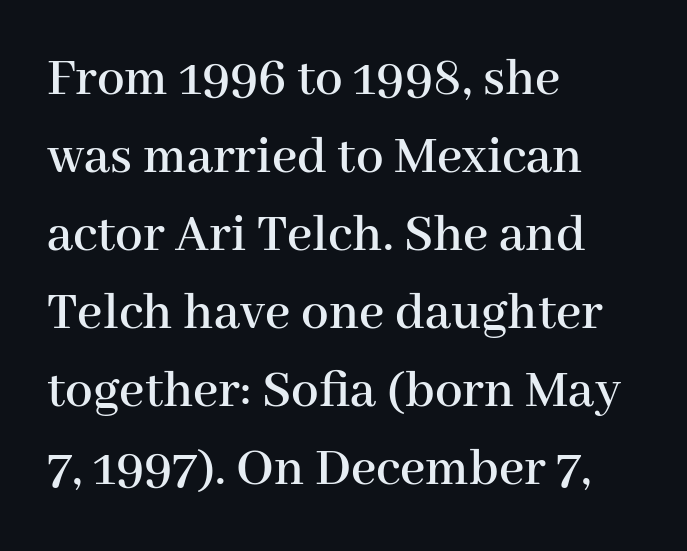
The image shows 55 px serif type, upright; set left-aligned, normal line spacing (1.42x), normal letter spacing, not underlined; high stroke contrast and a medium x-height.
